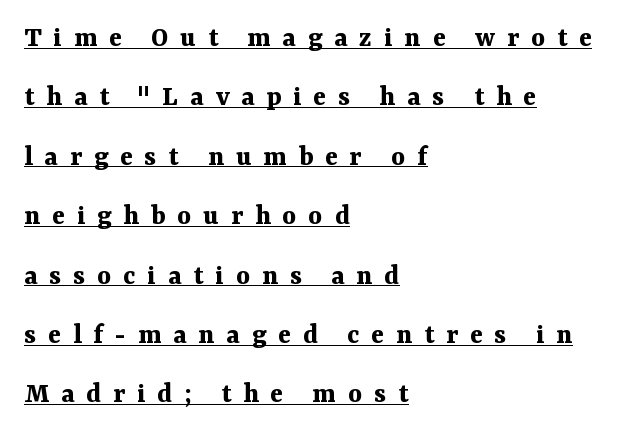
Students, observe: this is what heavily led, spacious text looks like. Quick note: underline on. These lines are composed in type with serifs. Someone cranked the tracking dial way up on this one. Does the copy run flush right? No — it runs flush left.
